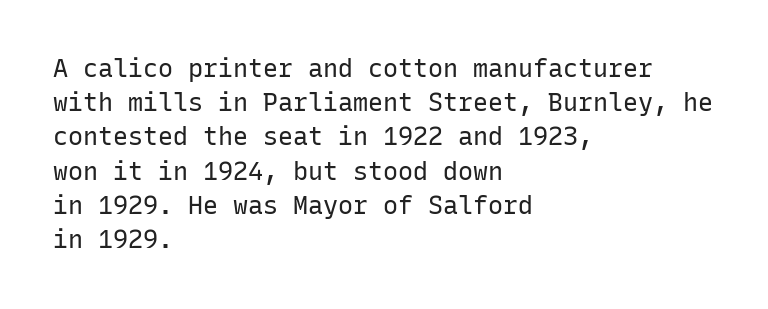
{"italic": "no", "bold": "no", "underline": "no", "align": "left", "line_spacing": "normal", "line_spacing_ratio": 1.37, "letter_spacing": "normal", "letter_spacing_em": 0.0, "glyph_px": 25}
